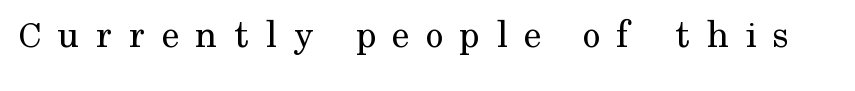
The passage shown is typeset with a serif family. Bold? No — there's no thickening of the strokes. Each letter keeps its own natural width here, so spacing adapts to shape. If you drew a line through each stem, it would be perfectly vertical.
